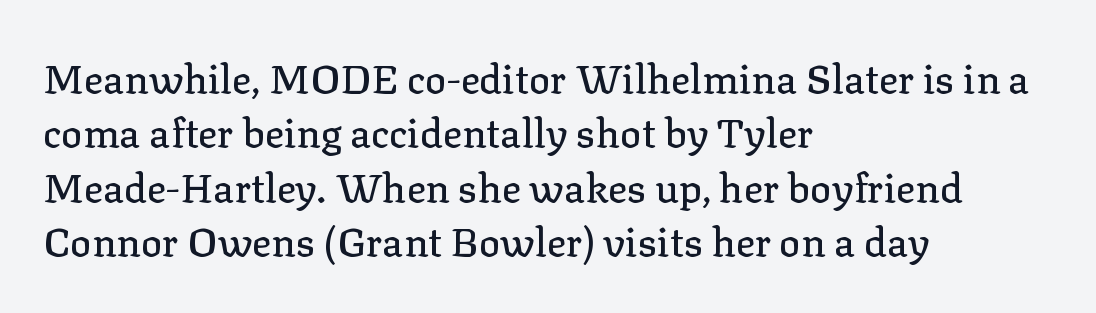
You could not count columns in this text — the font is proportionally spaced. Vertically, the passage feels balanced, rows spaced as you'd expect. Nope, not italic — everything's standing straight. Words appear dense and cohesive because spacing is normal. Small tapered or slab feet sit at the stroke ends, so this counts as serif.
